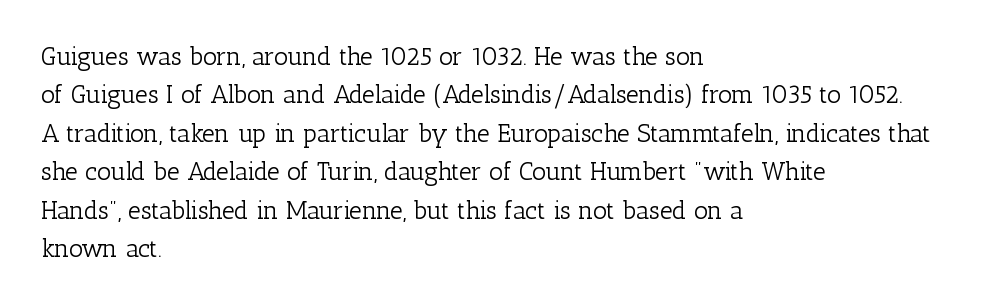
Q: Is the text bold? A: No.
Q: Is the text italic (slanted)? A: No, it is upright.
Q: Is the text underlined? A: No.
Q: How is the paragraph aligned? A: Left-aligned.
Q: Is the spacing between letters normal or unusually wide? A: Normal.
Q: Is the spacing between lines tight, normal or loose? A: Normal.
